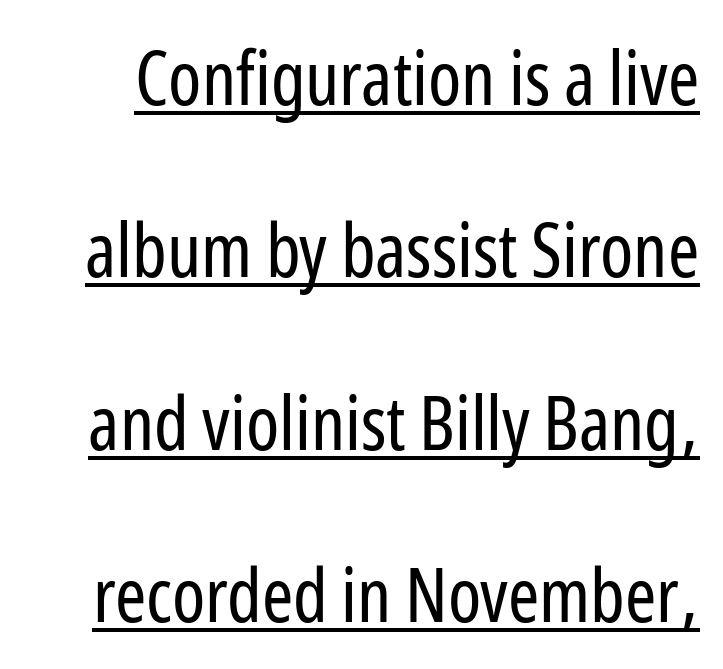
Each letter's strokes conclude bluntly, with no projecting serifs. What stands out about the letter spacing? Nothing — it is the standard amount. This is roman type, the default non-slanted kind. Do the characters align in a grid? No, the font is proportional. Is the stroke heavy? The answer is a plain regular-or-lighter.
